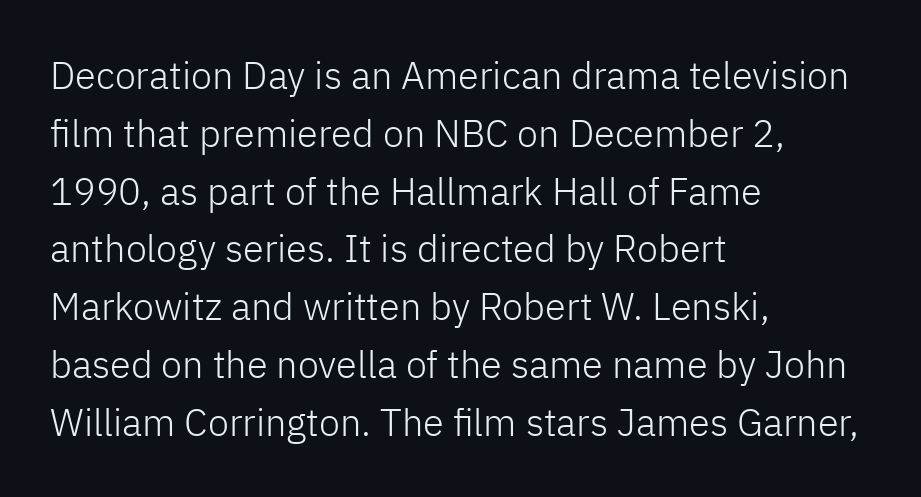
Q: Is the text bold? A: No.
Q: Is the text italic (slanted)? A: No, it is upright.
Q: Is the typeface a serif or a sans-serif typeface? A: Sans-serif.
Q: Is the text underlined? A: No.
Q: How is the paragraph aligned? A: Left-aligned.
Q: Is the spacing between letters normal or unusually wide? A: Normal.
Q: Is the spacing between lines tight, normal or loose? A: Normal.
Q: Width (condensed, normal, or wide)? A: Normal.
Q: Stroke contrast? A: Low.
Q: x-height? A: Medium.
Q: Monospaced? A: No.
